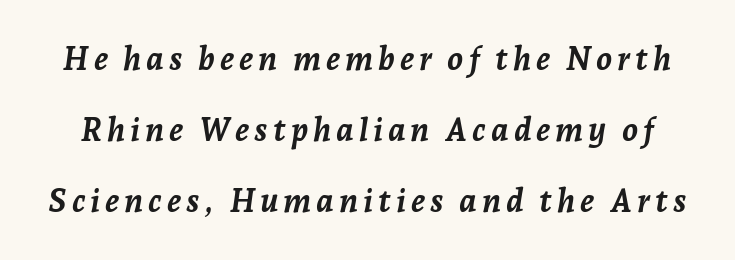
{"italic": "yes", "lean": "right", "slant_degrees": 7, "bold": "yes", "weight": "semibold", "width": "normal", "stroke_contrast": "low", "x_height": "medium", "monospaced": "no", "underline": "no", "line_spacing": "loose", "line_spacing_ratio": 2.22, "glyph_px": 32}
